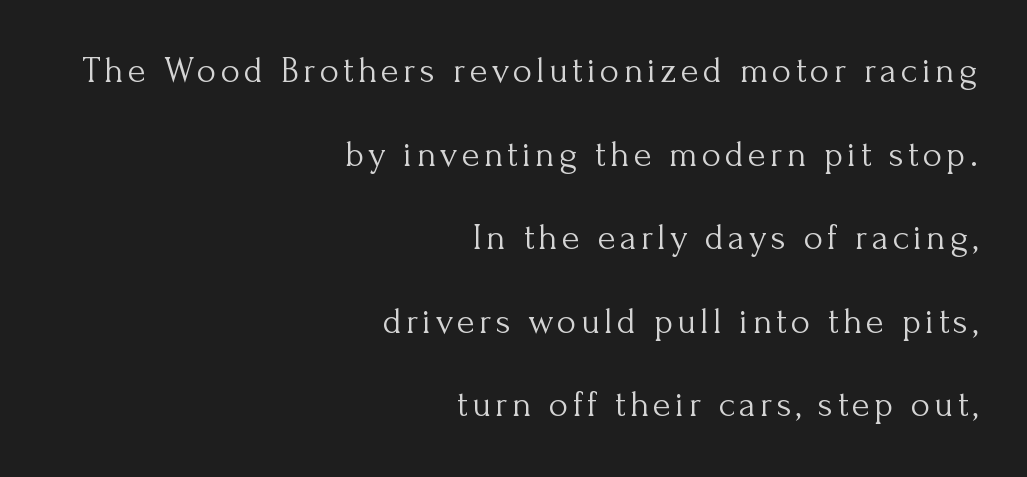
{"serif": "yes", "italic": "no", "bold": "no", "weight": "light", "width": "normal", "stroke_contrast": "medium", "x_height": "small", "monospaced": "no", "underline": "no", "align": "right", "line_spacing": "loose", "line_spacing_ratio": 2.26, "glyph_px": 37}
